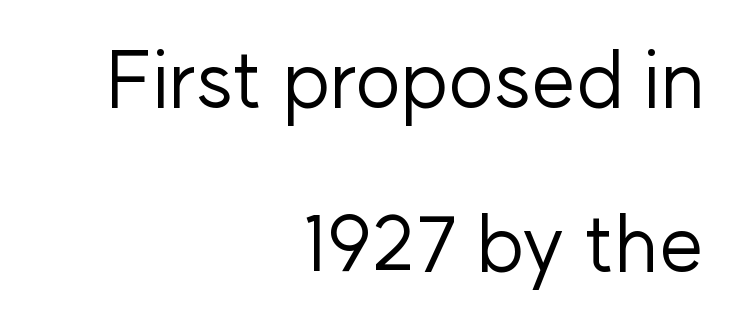
{"serif": "no", "italic": "no", "bold": "no", "weight": "regular", "width": "normal", "stroke_contrast": "low", "x_height": "medium", "monospaced": "no", "underline": "no", "align": "right", "line_spacing": "loose", "line_spacing_ratio": 2.08, "letter_spacing": "normal", "letter_spacing_em": 0.0, "glyph_px": 79}
